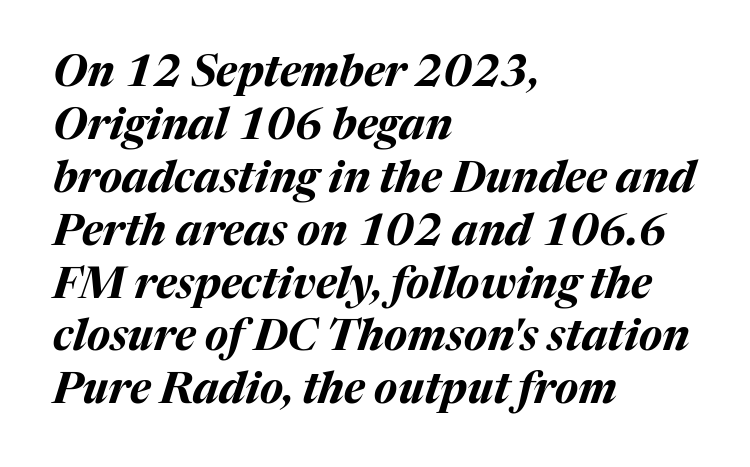
The image shows 43 px bold type, italic (leaning right); set left-aligned, line spacing 1.23x, normal letter spacing, not underlined; medium stroke contrast and a medium x-height.
